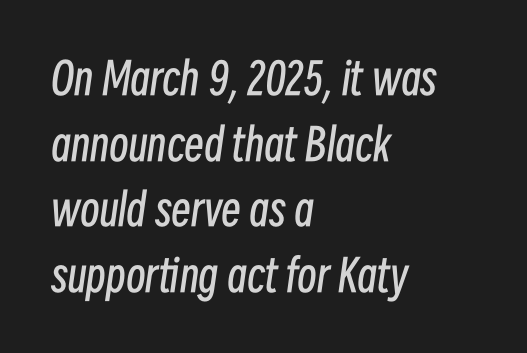
{"italic": "yes", "lean": "right", "slant_degrees": 8, "bold": "no", "weight": "regular", "width": "condensed", "stroke_contrast": "low", "x_height": "medium", "monospaced": "no", "underline": "no", "align": "left", "line_spacing": "normal", "line_spacing_ratio": 1.49, "letter_spacing": "normal", "letter_spacing_em": 0.0, "glyph_px": 44}
